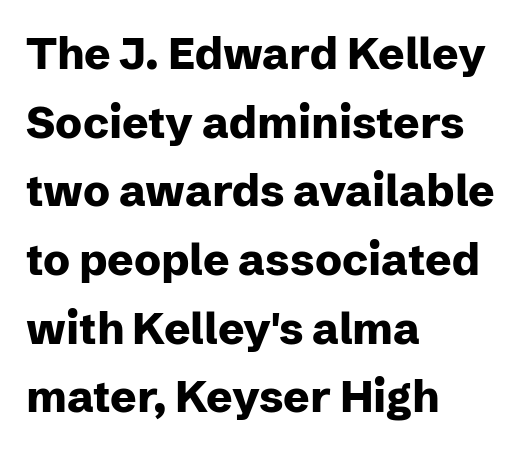
{"serif": "no", "italic": "no", "bold": "yes", "weight": "heavy", "width": "normal", "stroke_contrast": "low", "x_height": "medium", "monospaced": "no", "underline": "no", "align": "left", "line_spacing": "normal", "line_spacing_ratio": 1.56, "letter_spacing": "normal", "letter_spacing_em": 0.0, "glyph_px": 44}
